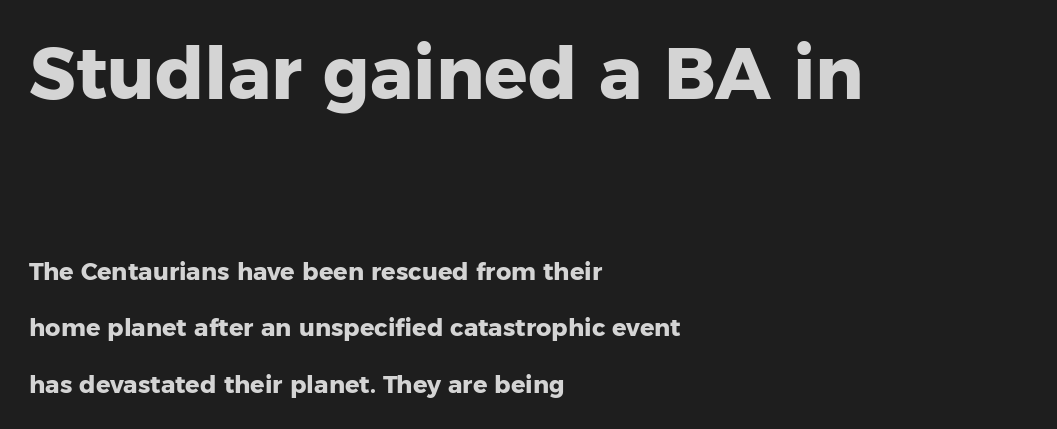
The face used here is rendered with its standard letterfit. Whoever set this chose breathing room over compactness in the vertical rhythm. The typeface chosen for these lines omits serifs. The rendering uses natural spacing where letterforms have individual widths. Vertical strokes here are truly vertical.
